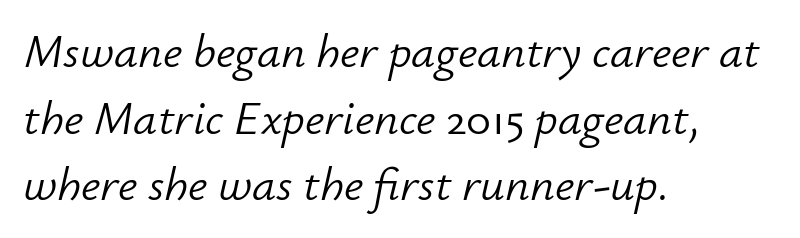
Varying glyph widths throughout — classic text-font behaviour. Counters stay open thanks to moderate or lighter strokes. Inter-character spacing is left at the font's built-in metrics. Type without underlining. The rag falls on the right side of this text block.
